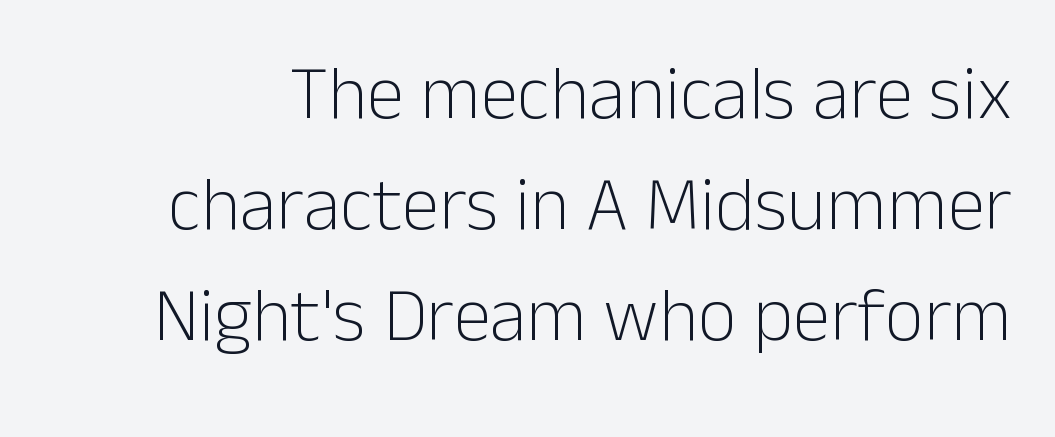
{"serif": "no", "italic": "no", "bold": "no", "weight": "light", "width": "normal", "stroke_contrast": "low", "x_height": "medium", "monospaced": "no", "underline": "no", "line_spacing": "normal", "line_spacing_ratio": 1.46, "letter_spacing": "normal", "letter_spacing_em": 0.0, "glyph_px": 76}
